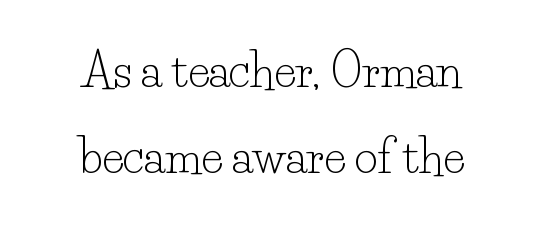
The image shows 45 px light serif type, upright; set centered, loose line spacing (1.92x), normal letter spacing, not underlined; low stroke contrast and a small x-height.
